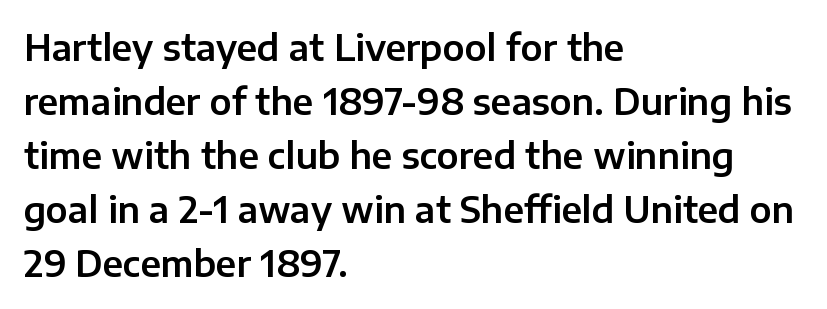
Compared with typical paragraphs, the rows here are spaced about the same. Beneath every word, the page is bare. I'd call this a sans setting — the letters go barefoot. In terms of posture, this sample is upright. Varying glyph widths throughout — classic text-font behaviour.
